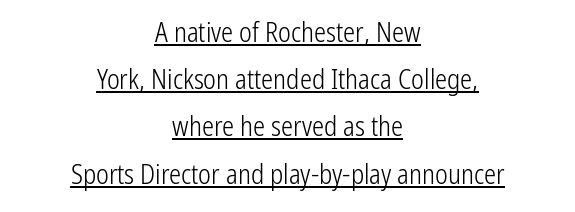
The image shows 27 px text type, upright; set centered, line spacing 1.75x, normal letter spacing, underlined.
